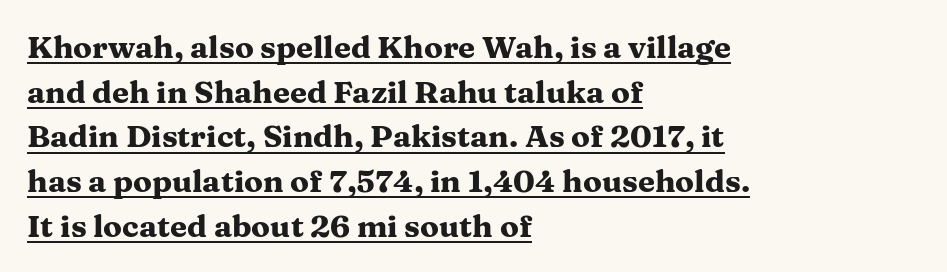
Q: Is the text bold? A: Yes.
Q: Is the text italic (slanted)? A: No, it is upright.
Q: Is the typeface a serif or a sans-serif typeface? A: Serif.
Q: Is the text underlined? A: Yes.
Q: How is the paragraph aligned? A: Left-aligned.
Q: Is the spacing between letters normal or unusually wide? A: Normal.
Q: Is the spacing between lines tight, normal or loose? A: Normal.
Q: Width (condensed, normal, or wide)? A: Wide.
Q: Stroke contrast? A: Medium.
Q: x-height? A: Medium.
Q: Monospaced? A: No.
